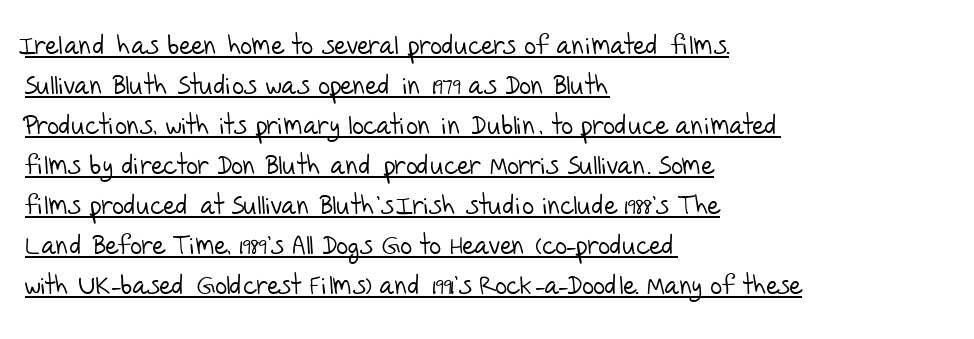
Q: Is the text bold? A: No.
Q: Is the text underlined? A: Yes.
Q: How is the paragraph aligned? A: Left-aligned.
Q: Is the spacing between letters normal or unusually wide? A: Normal.
Q: Is the spacing between lines tight, normal or loose? A: Normal.
